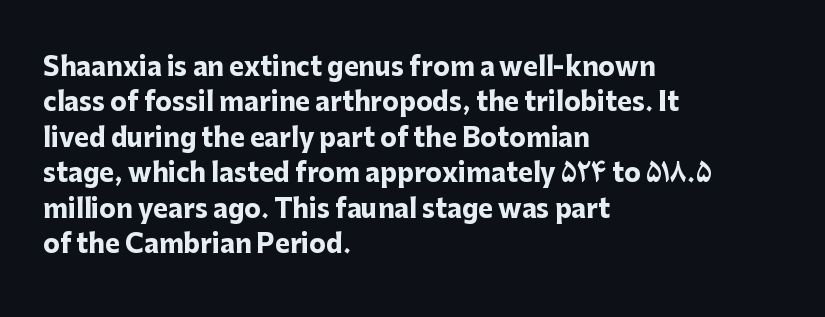
{"italic": "no", "bold": "yes", "underline": "no", "align": "left", "line_spacing": "normal", "line_spacing_ratio": 1.42, "letter_spacing": "normal", "letter_spacing_em": 0.0, "glyph_px": 25}
